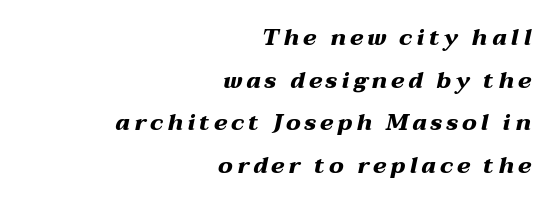
You can tell it's italic because the verticals aren't actually vertical. Strong, thick strokes mark this as bold type. Horizontal alignment here is rightward, an uncommon choice for prose. Type without underlining.
